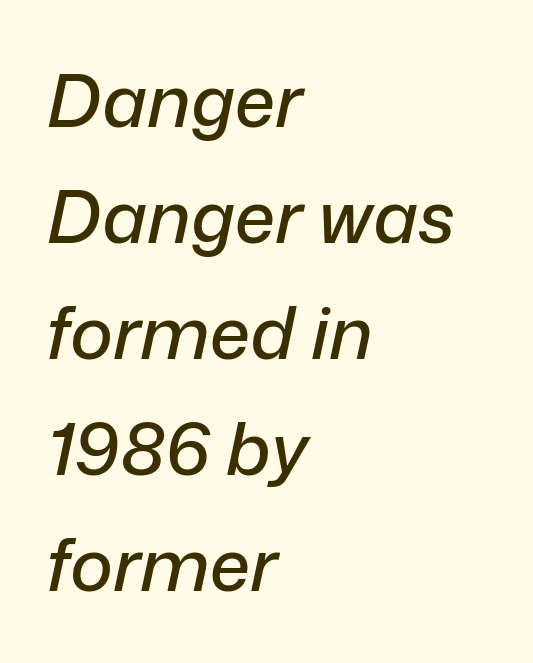
The image shows 73 px text type, italic (leaning right); set left-aligned, normal line spacing (1.59x), normal letter spacing, not underlined; low stroke contrast and a medium x-height.
